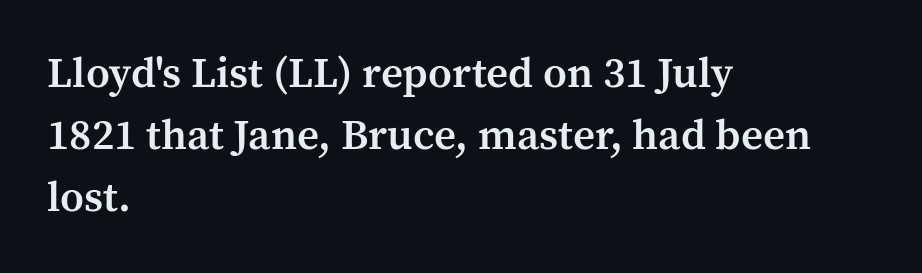
The designer went with a serif here, giving each stem small feet. Think of a printed novel: that variable character pitch is what you see here. Typographic density is moderately raised because the face is semibold. Do the letters lean? They stand straight.
